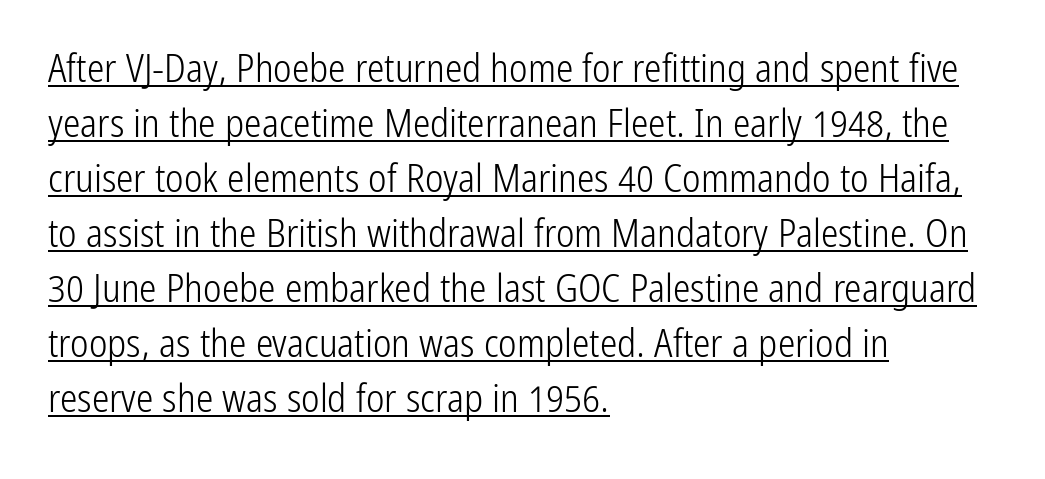
{"serif": "no", "italic": "no", "bold": "no", "weight": "light", "width": "condensed", "stroke_contrast": "low", "x_height": "medium", "monospaced": "no", "underline": "yes", "align": "left", "line_spacing": "normal", "line_spacing_ratio": 1.41, "letter_spacing": "normal", "letter_spacing_em": 0.0, "glyph_px": 39}
